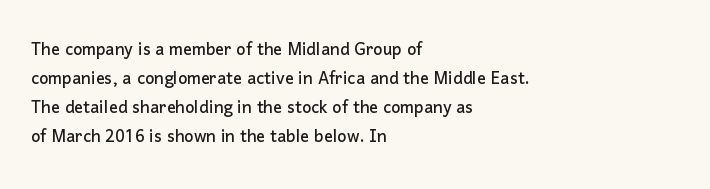
It's the straight-up-and-down kind of type. The horizontal fit of the characters is conventional and even. These lines are set flush left with a ragged right edge. Glance below the letters and you will spot only blank space.
